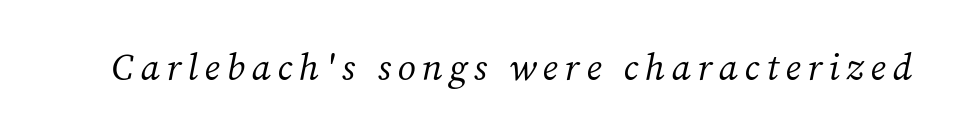
Q: Is the text bold? A: No.
Q: Is the text italic (slanted)? A: Yes, it leans right by about 12 degrees.
Q: Is the typeface a serif or a sans-serif typeface? A: Serif.
Q: Is the text underlined? A: No.
Q: Width (condensed, normal, or wide)? A: Normal.
Q: Stroke contrast? A: Medium.
Q: x-height? A: Medium.
Q: Monospaced? A: No.
